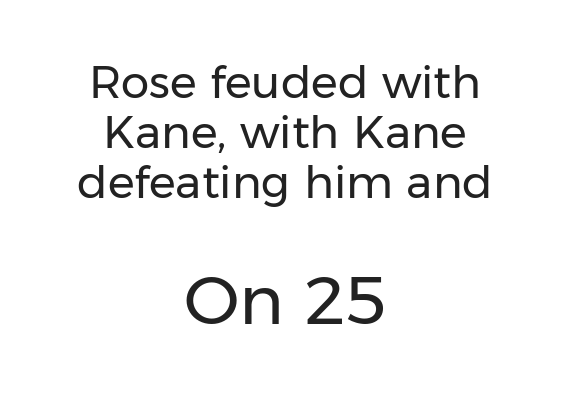
The rendering positions every line midway between the sides. Compared with typical paragraphs, the rows here are closer together. No feet cap the strokes, marking this as sans-serif type. The cut favours lightness, reaching ordinary text weight at its darkest.
